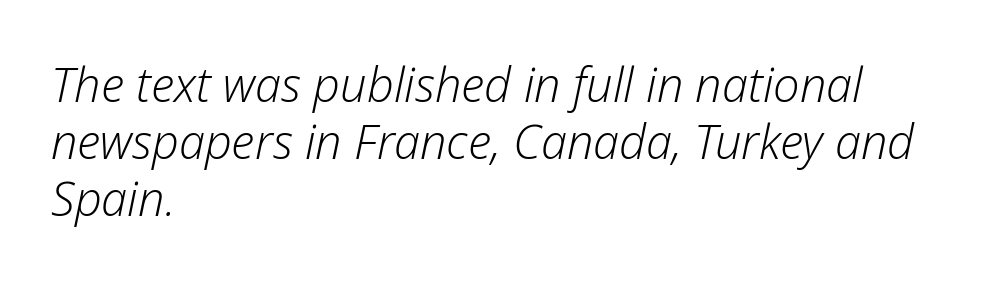
The image shows 47 px light type, italic (leaning right); set left-aligned, line spacing 1.21x, normal letter spacing, not underlined; low stroke contrast and a medium x-height.
